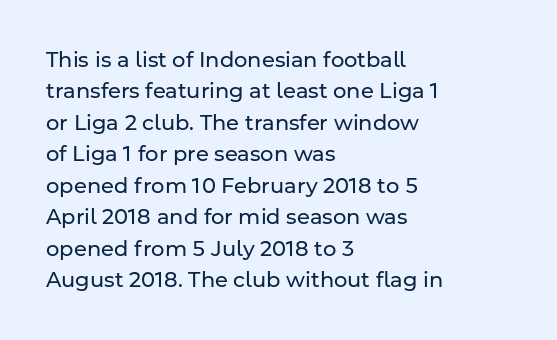
The image shows 21 px text type, upright; set left-aligned, normal line spacing (1.5x), normal letter spacing, not underlined.
